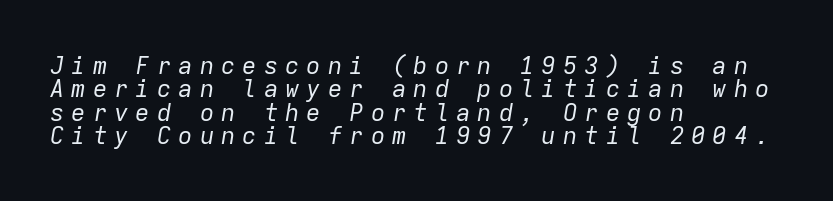
Tracking here is generous; glyphs stand well apart from one another. Quick note: italic. Ink coverage per letter is moderate at most. Descender tails drop into unmarked territory. Line spacing here is tight. The typesetter chose a ragged-right arrangement here.
